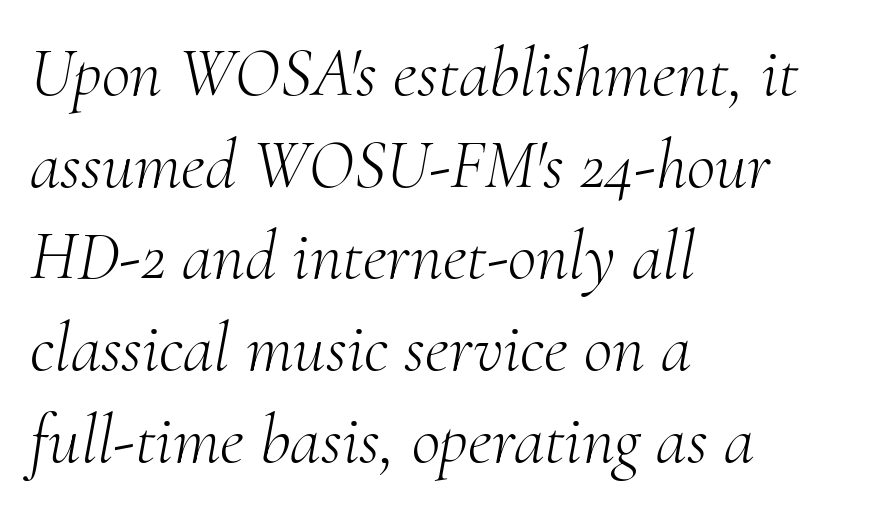
The image shows 70 px light serif type, italic (leaning right); set left-aligned, normal line spacing (1.31x), normal letter spacing, not underlined; medium stroke contrast and a small x-height.
